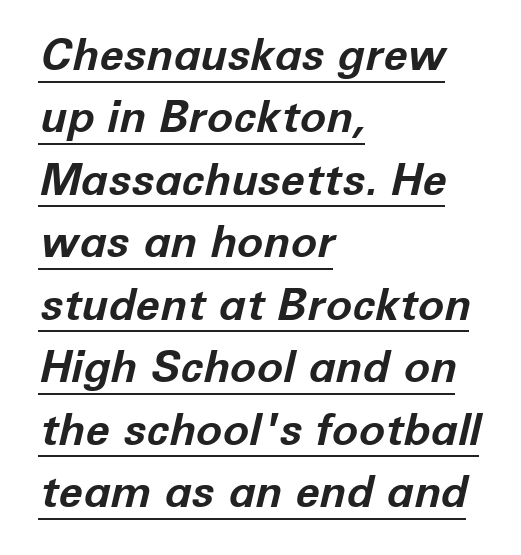
{"italic": "yes", "lean": "right", "slant_degrees": 12, "bold": "yes", "weight": "bold", "width": "normal", "stroke_contrast": "low", "x_height": "medium", "monospaced": "no", "underline": "yes", "align": "left", "line_spacing": "normal", "line_spacing_ratio": 1.42, "letter_spacing": "normal", "letter_spacing_em": 0.0, "glyph_px": 44}
